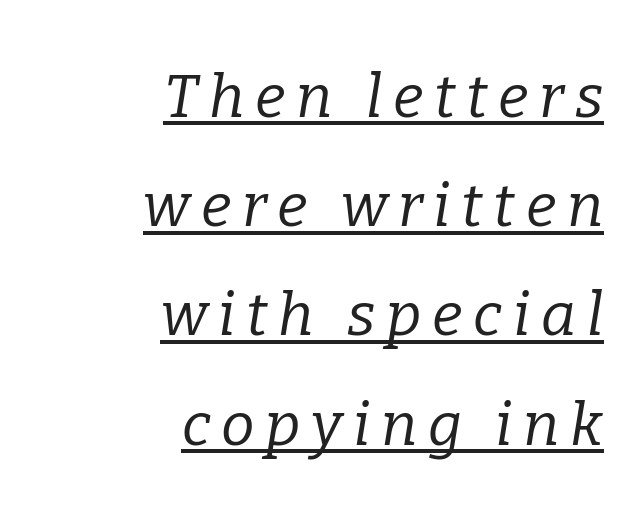
{"serif": "yes", "italic": "yes", "lean": "right", "slant_degrees": 9, "bold": "no", "weight": "regular", "width": "normal", "stroke_contrast": "low", "x_height": "medium", "monospaced": "no", "underline": "yes", "align": "right", "line_spacing_ratio": 1.82, "glyph_px": 60}
